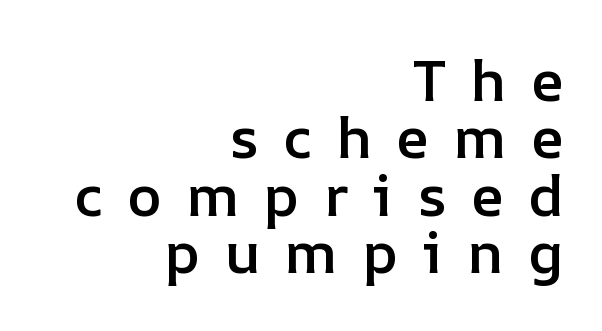
Do the letters lean? They stand straight. Notice how descenders almost collide with the ascenders below — that's tight leading. The paragraph has a hard right edge and a soft left edge. Tracking here is generous; glyphs stand well apart from one another. Decoration check: the copy has no underline. Typesetter's note: demi weight, one step under bold.
